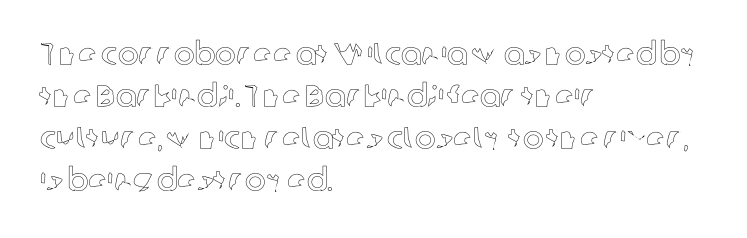
{"italic": "no", "width": "normal", "x_height": "medium", "monospaced": "no", "underline": "no", "align": "left", "line_spacing": "normal", "line_spacing_ratio": 1.35, "letter_spacing": "normal", "letter_spacing_em": 0.0, "glyph_px": 31}
